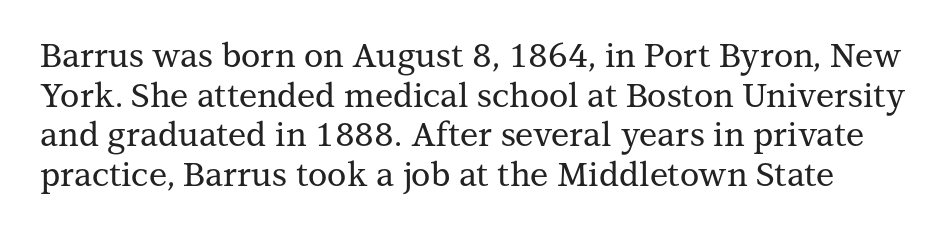
The foot of each line stays bare and open. Does the type have serifs? Yes, each stem ends in a small foot. Posture: upright roman. Each letter keeps its own natural width here, so spacing adapts to shape. Spacing between characters is what you'd get straight out of the box.
